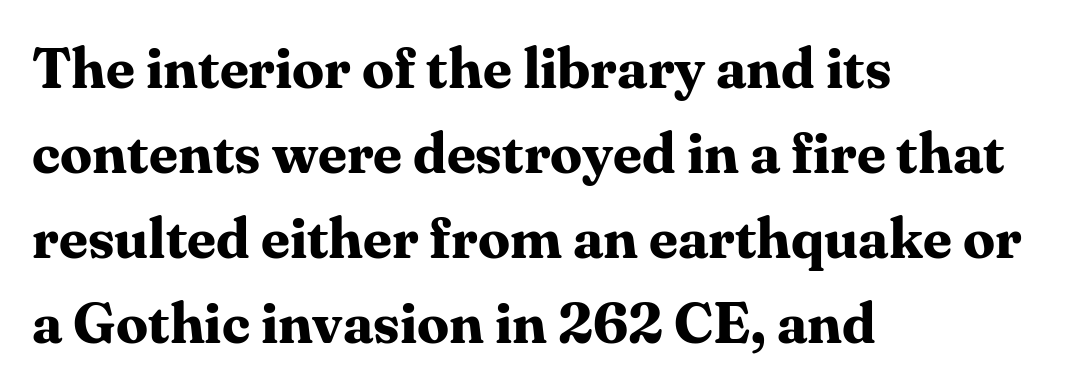
Each letter keeps its own natural width here, so spacing adapts to shape. To sum up the face: it has serifs. Notice how descenders clear the ascenders below comfortably — that's standard leading. Glyph-to-glyph distance matches everyday printed text. Descenders are the only things crossing below the line.
